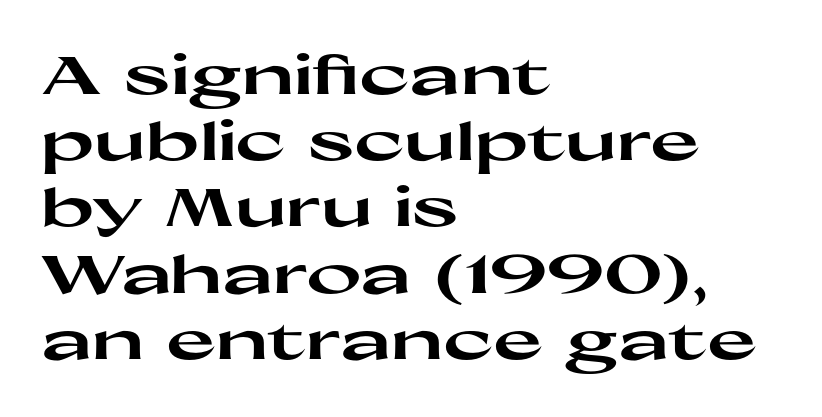
The image shows 53 px heavy, wide sans-serif type, upright; set left-aligned, normal line spacing (1.25x), normal letter spacing, not underlined; high stroke contrast and a medium x-height.
